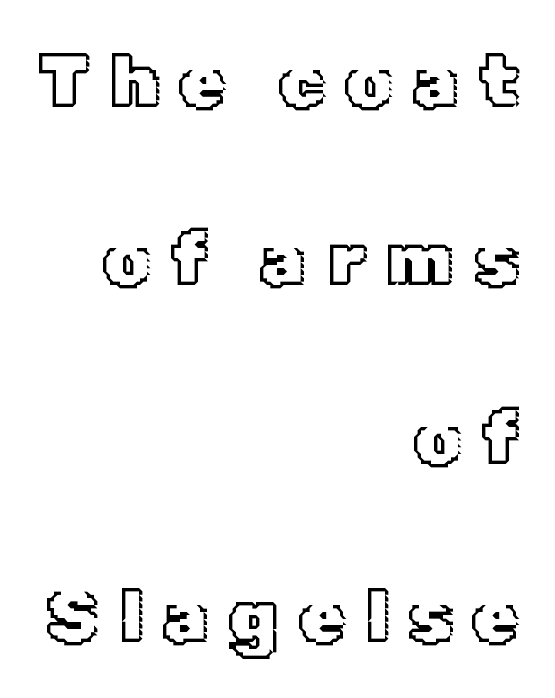
Q: Is the text italic (slanted)? A: No, it is upright.
Q: Is the text underlined? A: No.
Q: How is the paragraph aligned? A: Right-aligned.
Q: Is the spacing between letters normal or unusually wide? A: Unusually wide.
Q: Is the spacing between lines tight, normal or loose? A: Loose.
Q: Width (condensed, normal, or wide)? A: Normal.
Q: x-height? A: Medium.
Q: Monospaced? A: No.
